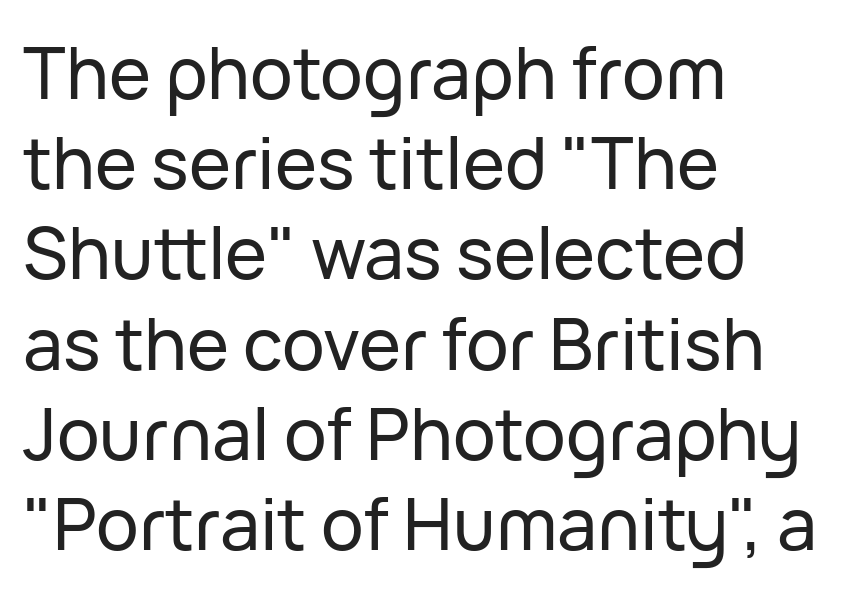
Each word holds together tightly as a unit, with standard inter-letter gaps. Is there any slant? The stems are plumb. Each letter keeps its own natural width here, so spacing adapts to shape. You can tell from the bare stems that sans-serif type was used. Only glyphs here, with clear space below each row.
